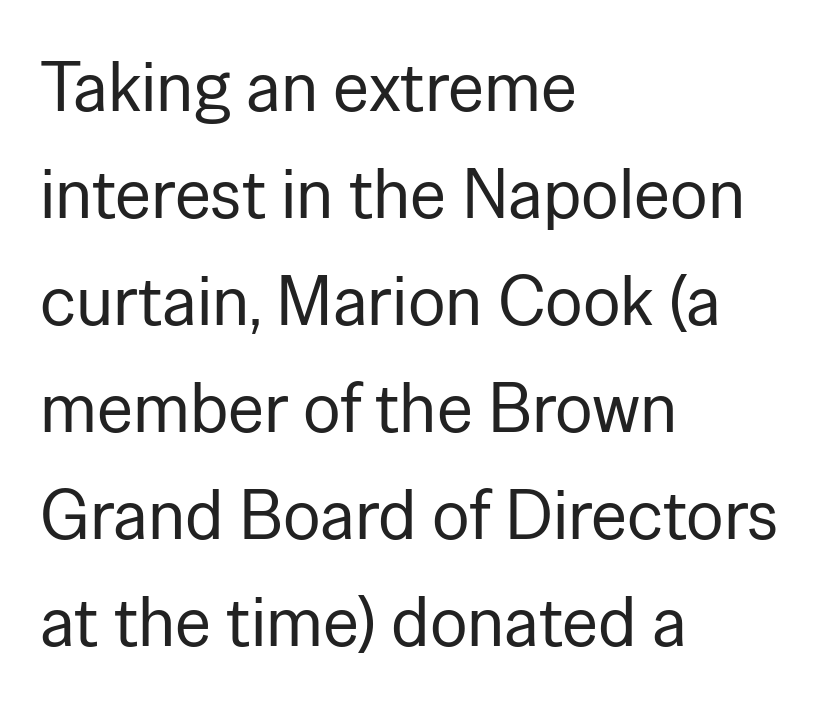
Q: Is the text bold? A: No.
Q: Is the text italic (slanted)? A: No, it is upright.
Q: Is the typeface a serif or a sans-serif typeface? A: Sans-serif.
Q: Is the text underlined? A: No.
Q: How is the paragraph aligned? A: Left-aligned.
Q: Is the spacing between letters normal or unusually wide? A: Normal.
Q: Is the spacing between lines tight, normal or loose? A: Normal.
Q: Width (condensed, normal, or wide)? A: Normal.
Q: Stroke contrast? A: Low.
Q: x-height? A: Medium.
Q: Monospaced? A: No.
